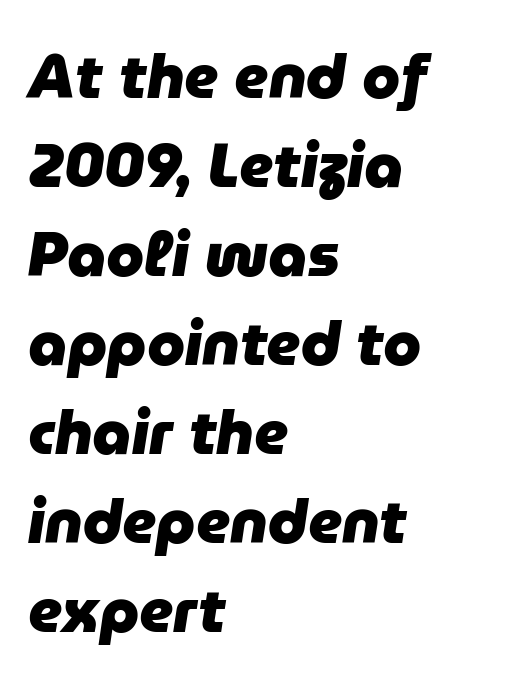
Has an underline been added? It has not. Baseline-to-baseline distance is the conventional proportion of letter height. You can tell it's italic because the verticals aren't actually vertical. Here the designer chose a conventional face with non-uniform glyph widths.
